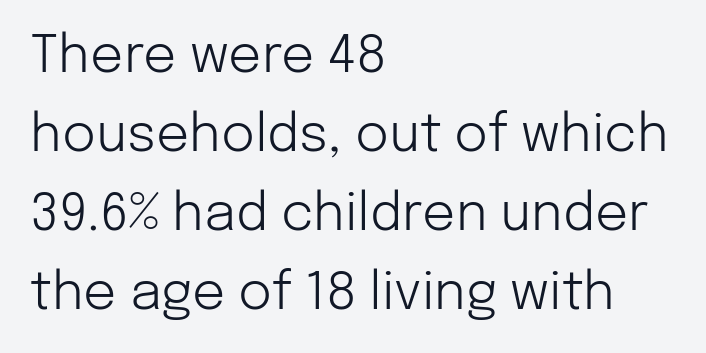
{"serif": "no", "italic": "no", "bold": "no", "weight": "light", "width": "normal", "stroke_contrast": "low", "x_height": "medium", "monospaced": "no", "underline": "no", "align": "left", "line_spacing": "normal", "line_spacing_ratio": 1.52, "letter_spacing": "normal", "letter_spacing_em": 0.0, "glyph_px": 52}
